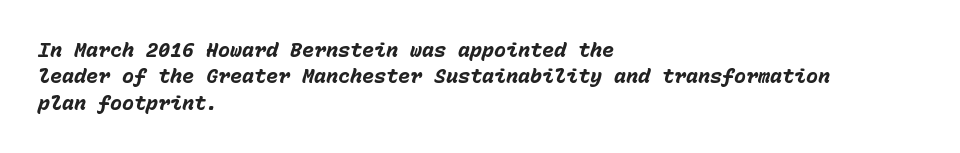
The image shows 20 px bold type, italic (leaning right); set left-aligned, normal line spacing (1.32x), normal letter spacing, not underlined.
